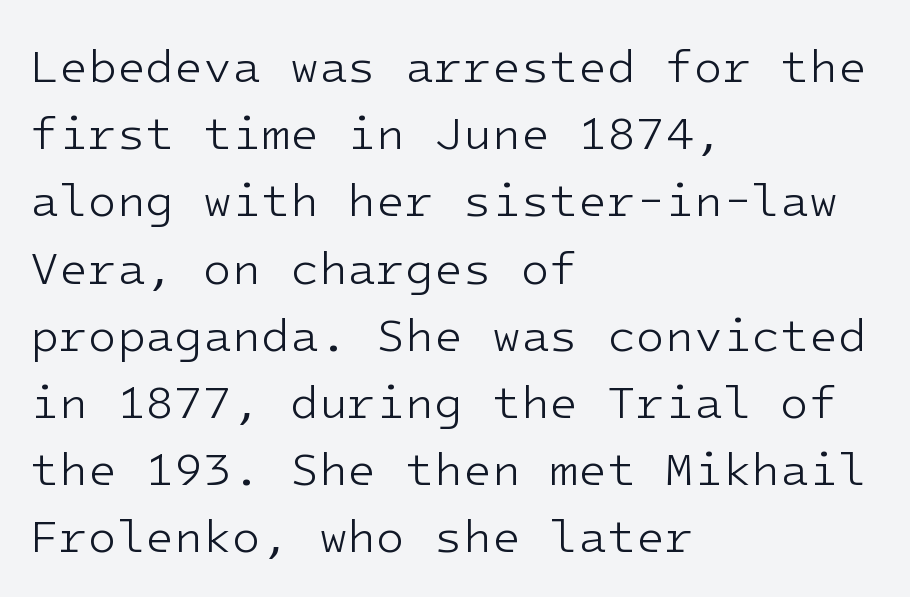
Q: Is the text bold? A: No.
Q: Is the text italic (slanted)? A: No, it is upright.
Q: Is the typeface a serif or a sans-serif typeface? A: Sans-serif.
Q: Is the text underlined? A: No.
Q: How is the paragraph aligned? A: Left-aligned.
Q: Is the spacing between letters normal or unusually wide? A: Normal.
Q: Is the spacing between lines tight, normal or loose? A: Normal.
Q: Width (condensed, normal, or wide)? A: Normal.
Q: Stroke contrast? A: Low.
Q: x-height? A: Medium.
Q: Monospaced? A: Yes.
